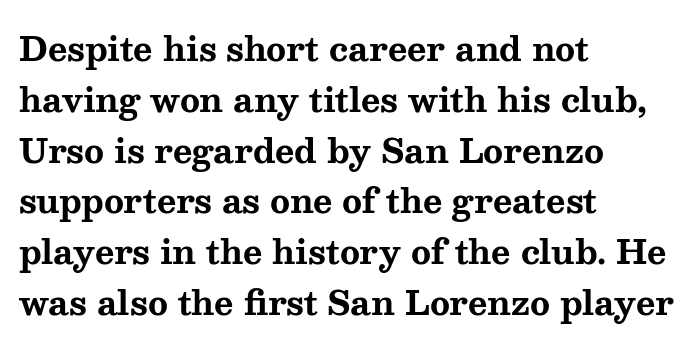
Chunky letters — that's bold for sure. Whoever set this chose a conventional vertical rhythm. These lines are rendered in a variable-pitch font. Horizontal alignment here is leftward, the default for most running prose.
